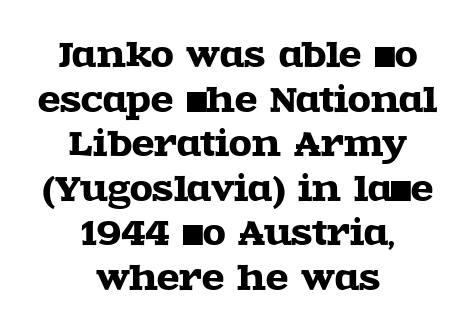
Underlining? Definitely not there. Whoever set this chose a conventional vertical rhythm. You can tell from the footed stems that serif type was used. Typeset on center — no edge is straight. The line texture is even and compact thanks to regular tracking. Every stem runs plumb, perpendicular to the baseline.
